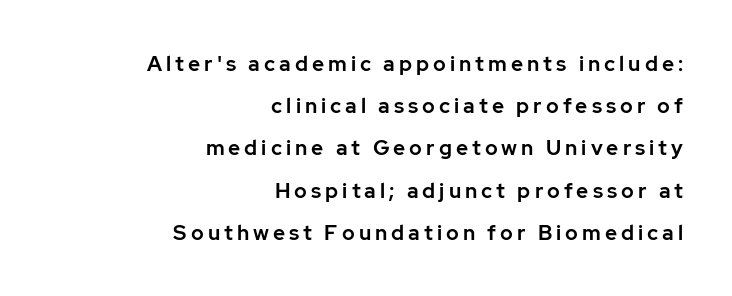
The string is rendered with underlining switched off. The lines are spread far apart with generous leading. Every character sits straight up, as roman type does. The lines in this sample share a right terminus and differ only in where they begin.
